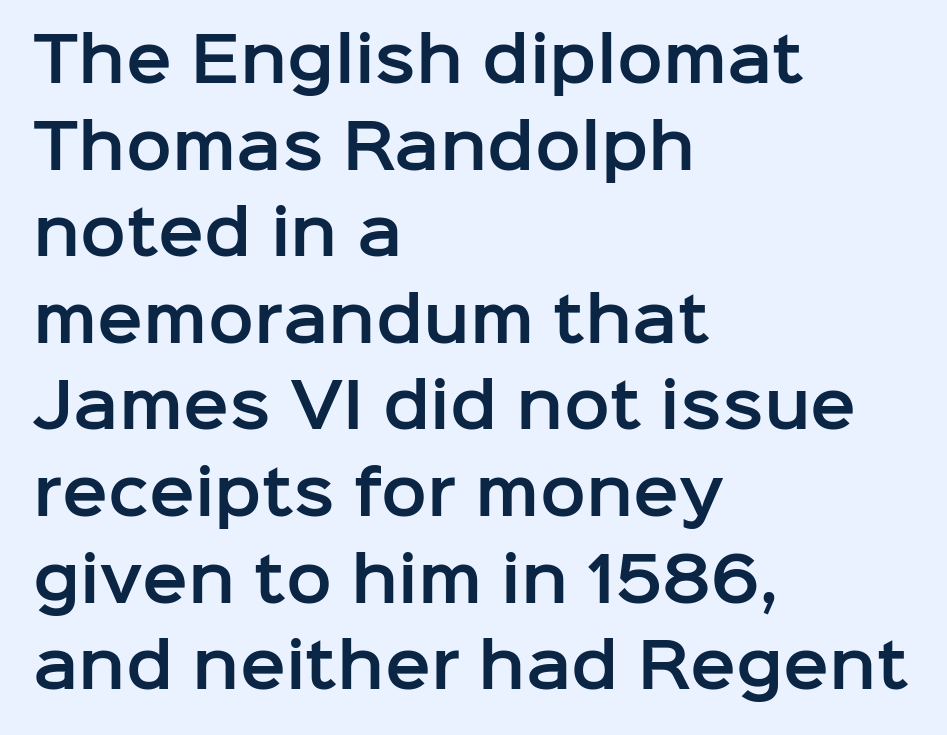
The image shows 61 px sans-serif type, upright; set left-aligned, normal line spacing (1.42x), normal letter spacing, not underlined; low stroke contrast and a medium x-height.
